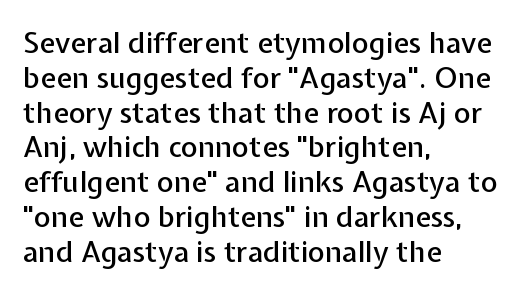
{"serif": "no", "italic": "no", "width": "normal", "stroke_contrast": "low", "x_height": "medium", "monospaced": "no", "underline": "no", "align": "left", "line_spacing_ratio": 1.2, "letter_spacing": "normal", "letter_spacing_em": 0.0, "glyph_px": 29}
